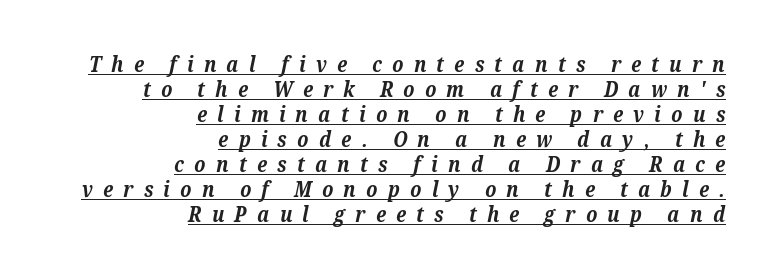
Glance below the letters and you will spot a drawn line. Tracking here is generous; glyphs stand well apart from one another. Heft: maximum for text — a bold. The letters are slanted; this is an italic face.
